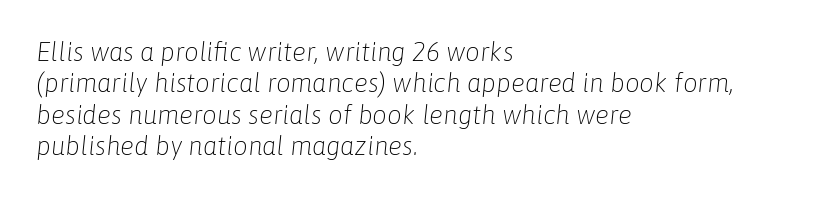
The image shows 26 px text type, italic (leaning right); set left-aligned, line spacing 1.21x, normal letter spacing, not underlined.
